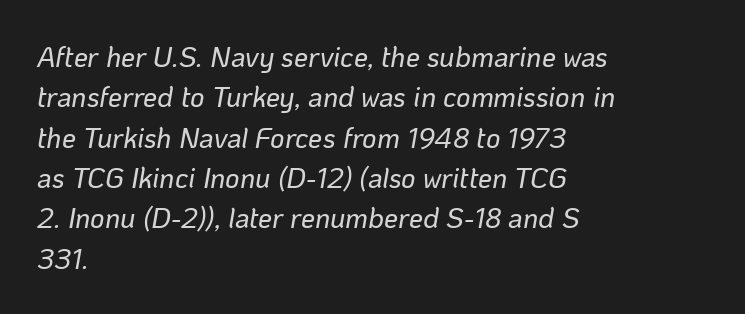
Q: Is the text italic (slanted)? A: Yes, it leans right by about 10 degrees.
Q: Is the text underlined? A: No.
Q: How is the paragraph aligned? A: Left-aligned.
Q: Is the spacing between letters normal or unusually wide? A: Normal.
Q: Is the spacing between lines tight, normal or loose? A: Normal.
Q: Width (condensed, normal, or wide)? A: Normal.
Q: Stroke contrast? A: Low.
Q: x-height? A: Medium.
Q: Monospaced? A: No.
